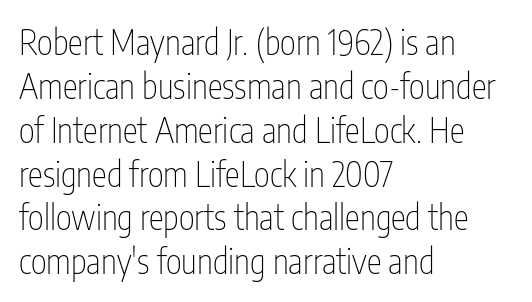
{"serif": "no", "italic": "no", "bold": "no", "weight": "thin", "width": "condensed", "stroke_contrast": "low", "x_height": "medium", "monospaced": "no", "underline": "no", "align": "left", "line_spacing": "normal", "line_spacing_ratio": 1.29, "letter_spacing": "normal", "letter_spacing_em": 0.0, "glyph_px": 34}
